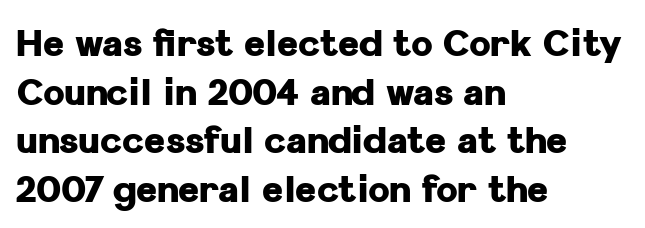
Q: Is the text bold? A: Yes.
Q: Is the text italic (slanted)? A: No, it is upright.
Q: Is the typeface a serif or a sans-serif typeface? A: Sans-serif.
Q: Is the text underlined? A: No.
Q: How is the paragraph aligned? A: Left-aligned.
Q: Is the spacing between letters normal or unusually wide? A: Normal.
Q: Is the spacing between lines tight, normal or loose? A: Normal.
Q: Width (condensed, normal, or wide)? A: Normal.
Q: Stroke contrast? A: Low.
Q: x-height? A: Medium.
Q: Monospaced? A: No.
